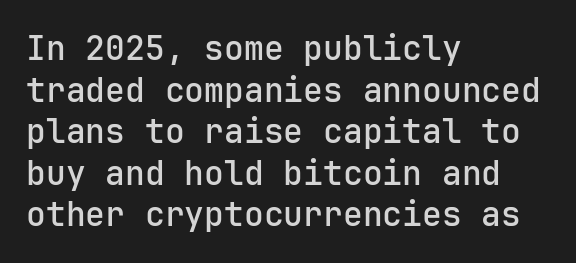
{"serif": "no", "italic": "no", "bold": "semi", "weight": "semibold", "width": "normal", "stroke_contrast": "low", "x_height": "medium", "underline": "no", "align": "left", "line_spacing": "normal", "line_spacing_ratio": 1.26, "letter_spacing": "normal", "letter_spacing_em": 0.0, "glyph_px": 33}
